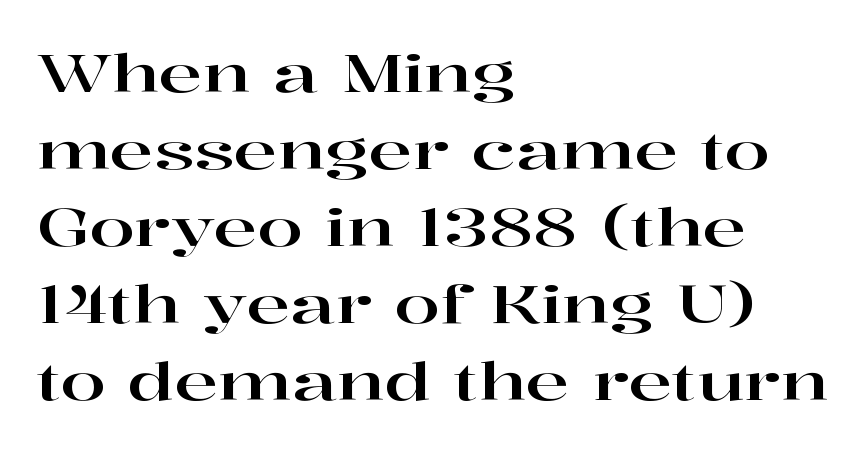
Q: Is the text italic (slanted)? A: No, it is upright.
Q: Is the typeface a serif or a sans-serif typeface? A: Serif.
Q: Is the text underlined? A: No.
Q: How is the paragraph aligned? A: Left-aligned.
Q: Is the spacing between letters normal or unusually wide? A: Normal.
Q: Is the spacing between lines tight, normal or loose? A: Normal.
Q: Width (condensed, normal, or wide)? A: Wide.
Q: Stroke contrast? A: High.
Q: x-height? A: Medium.
Q: Monospaced? A: No.
